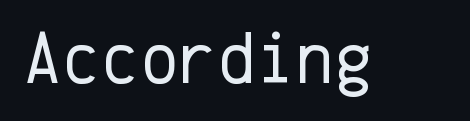
Letter spacing: default. Weight: in the light-to-regular range. A typesetter would call this monospace, since all characters share one set width. Letterform terminals end flat and unadorned throughout the passage. Type without underlining. Do the letters lean? They stand straight.
